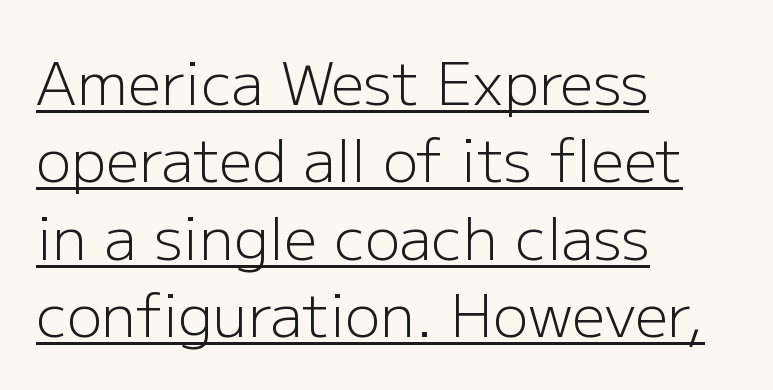
In terms of letterform style, serifs are entirely absent. Italic: no, the glyphs are upright roman. Compared with typical paragraphs, the rows here are spaced about the same. The rendered words wear a rule along their underside. The letters look calm and open, with moderate or lighter stems.
